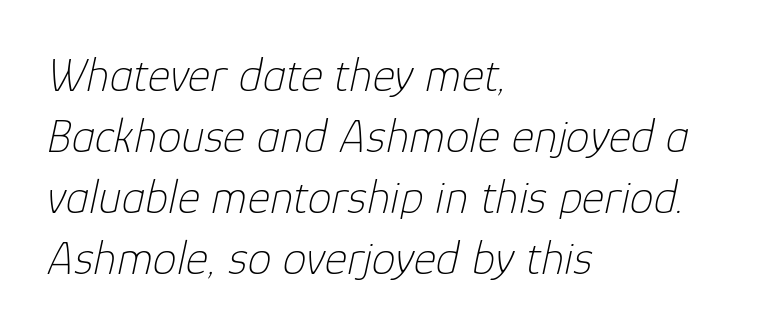
Does extra space separate the letters? No, they use regular spacing. The leading is moderate, giving the passage an even texture. Does the copy run flush right? No — it runs flush left. Do the characters align in a grid? No, the font is proportional.
